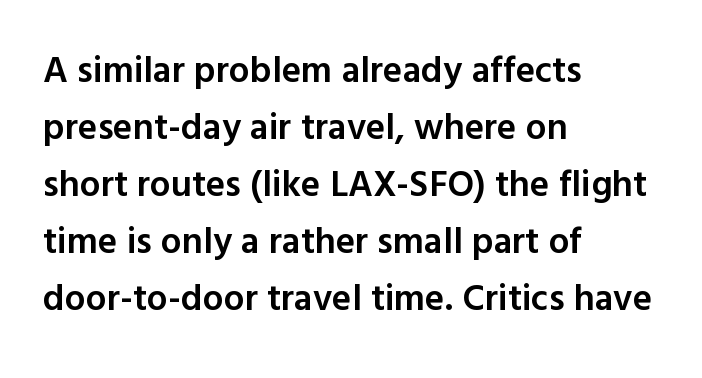
Horizontal alignment here is leftward, the default for most running prose. The strokes are fattened partway — semibold, not bold. Observe the absence of serifs on each vertical stroke in this sample. Spacing verdict: proportional, widths tailored to each character.
